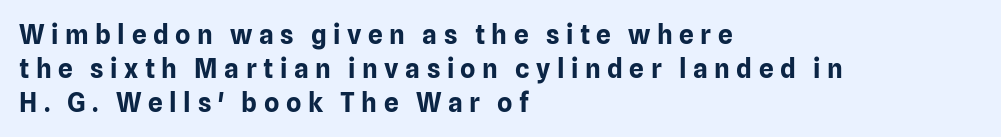
Q: Is the text bold? A: Yes.
Q: Is the text italic (slanted)? A: No, it is upright.
Q: Is the text underlined? A: No.
Q: How is the paragraph aligned? A: Left-aligned.
Q: Is the spacing between letters normal or unusually wide? A: Unusually wide.
Q: Is the spacing between lines tight, normal or loose? A: Normal.
